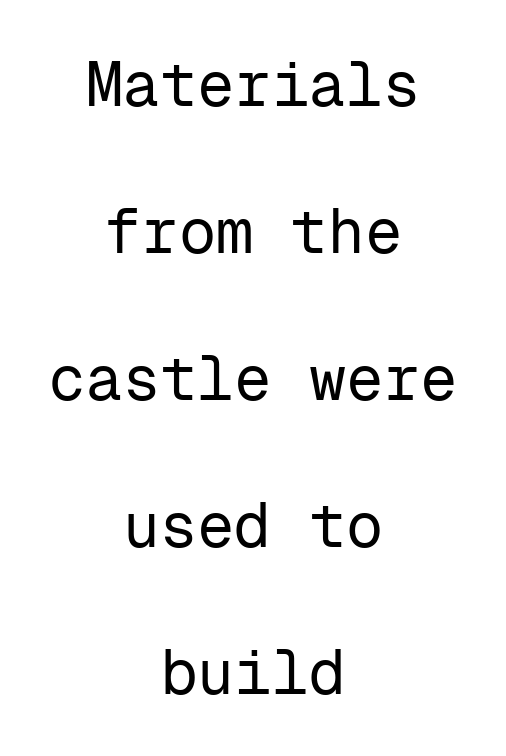
Unlike italic type, these characters show no tilt at all. Caption: multi-line text, centered on the measure. Look at the tracking — it's just the regular setting, nothing added. The typeface has the unassuming heft of standard copy or less.
